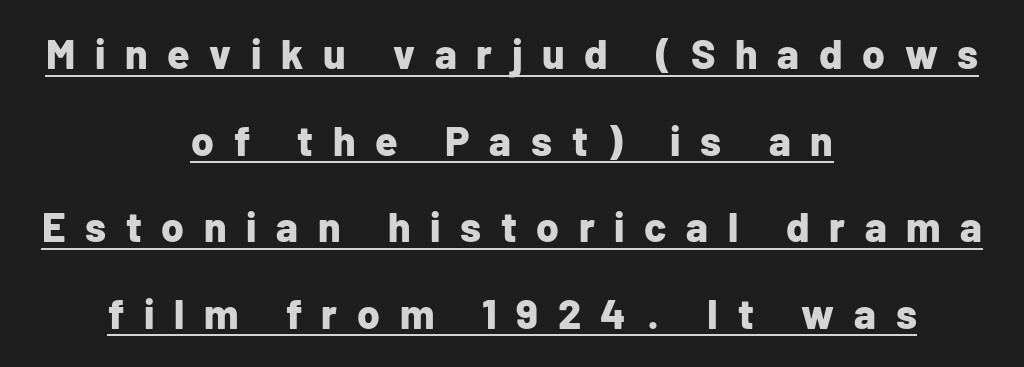
{"serif": "no", "italic": "no", "bold": "yes", "weight": "bold", "width": "normal", "stroke_contrast": "low", "x_height": "medium", "monospaced": "no", "underline": "yes", "align": "center", "line_spacing": "loose", "line_spacing_ratio": 2.11, "letter_spacing": "wide", "letter_spacing_em": 0.48, "glyph_px": 41}
